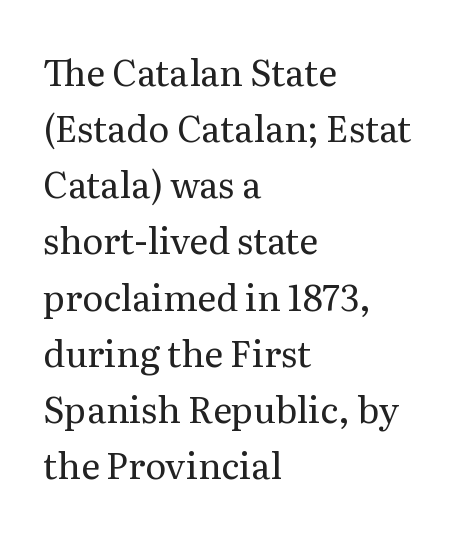
In terms of leading, this rendering sits right in the middle. Horizontally, the lines are justified to the leading edge only. Check under the words: just untouched page. Stems here are at most as thick as an everyday book face.
